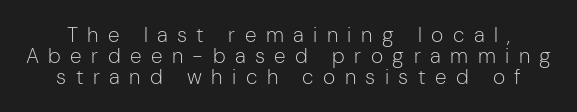
{"italic": "no", "bold": "no", "underline": "no", "line_spacing": "tight", "line_spacing_ratio": 0.99, "letter_spacing": "wide", "letter_spacing_em": 0.45, "glyph_px": 21}
